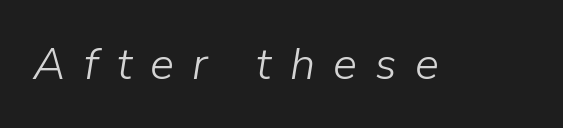
The image shows 45 px light type, italic (leaning right); set unusually wide letter spacing (+0.41 em), not underlined; low stroke contrast and a medium x-height.
